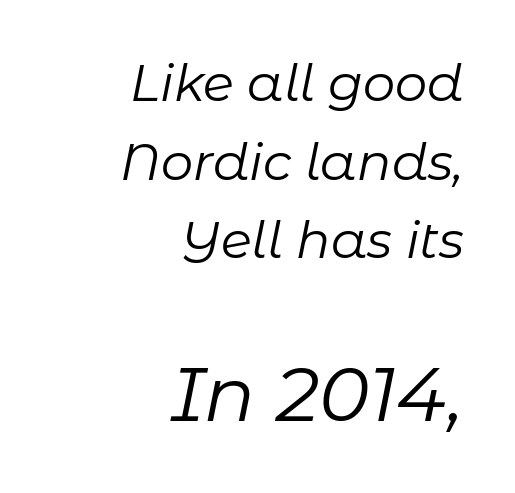
Here the designer chose a conventional face with non-uniform glyph widths. Top chunk: small. Bottom chunk: large. Weight: not bold — regular or lighter. Leading: standard. Students, note that the glyphs here touch the page at normal intervals.
